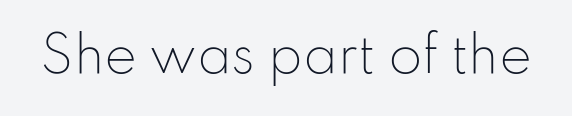
Q: Is the text bold? A: No.
Q: Is the text italic (slanted)? A: No, it is upright.
Q: Is the typeface a serif or a sans-serif typeface? A: Sans-serif.
Q: Is the text underlined? A: No.
Q: Is the spacing between letters normal or unusually wide? A: Normal.
Q: Width (condensed, normal, or wide)? A: Normal.
Q: Stroke contrast? A: Low.
Q: x-height? A: Small.
Q: Monospaced? A: No.
